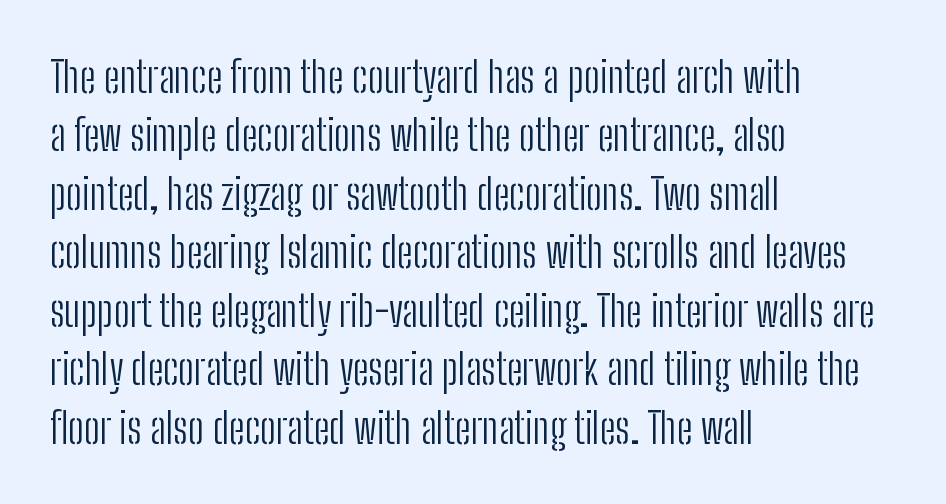
In CSS terms this would be text-align: left. A typesetter would call this zero additional tracking. The axis of the letterforms is exactly vertical. The typeface chosen for these lines omits serifs.
